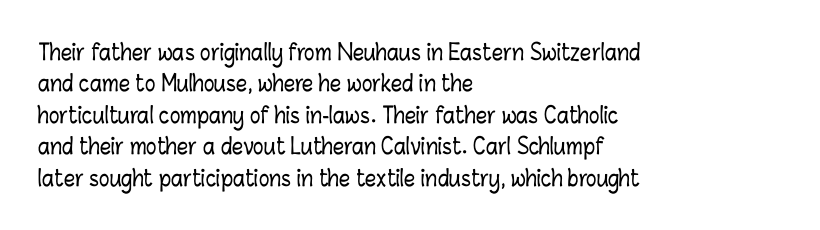
Q: Is the text italic (slanted)? A: No, it is upright.
Q: Is the text underlined? A: No.
Q: How is the paragraph aligned? A: Left-aligned.
Q: Is the spacing between letters normal or unusually wide? A: Normal.
Q: Is the spacing between lines tight, normal or loose? A: Normal.
